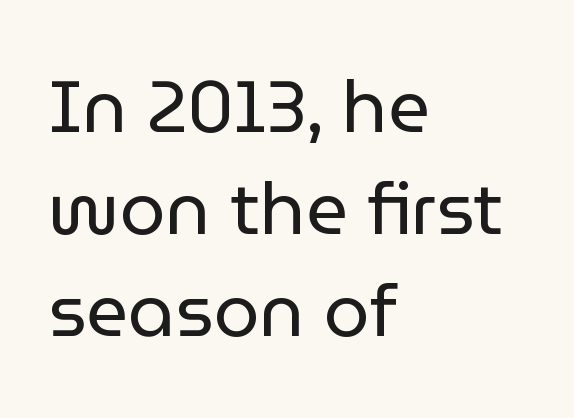
In CSS terms this would be text-align: left. This is the regular roman posture of the typeface. The passage shown is not underscored anywhere. Is this a fixed-width face? No — the glyphs have proportional, varying widths.
